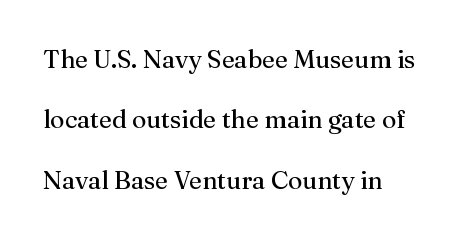
{"italic": "no", "bold": "no", "underline": "no", "line_spacing": "loose", "line_spacing_ratio": 2.42, "letter_spacing": "normal", "letter_spacing_em": 0.0, "glyph_px": 25}
